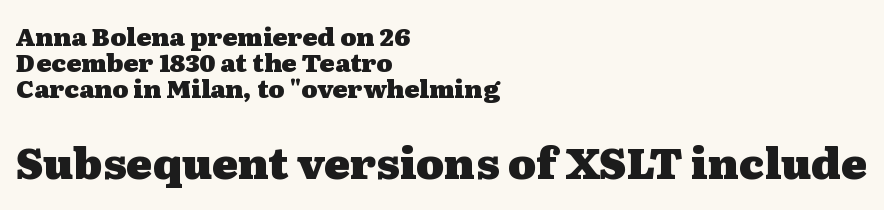
The image shows 43 px heavy, wide serif type, upright; set left-aligned, tight line spacing (1.04x), normal letter spacing, not underlined; the second (bottom) block is 1.72x larger; medium stroke contrast and a medium x-height.
